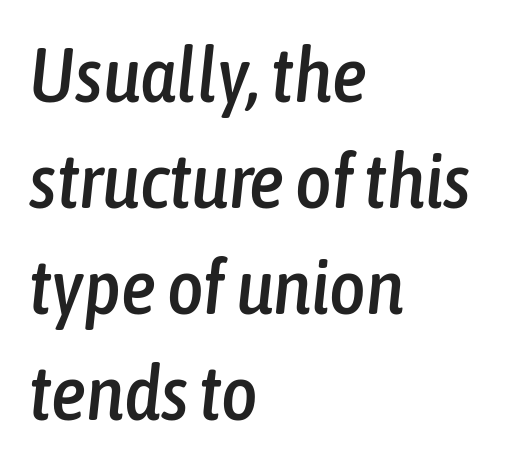
A typesetter would call this proportional, since set widths differ per character. These lines sit exactly where default settings would place them. The gap between lines stays unmarked. Nobody touched the tracking dial on this one.
